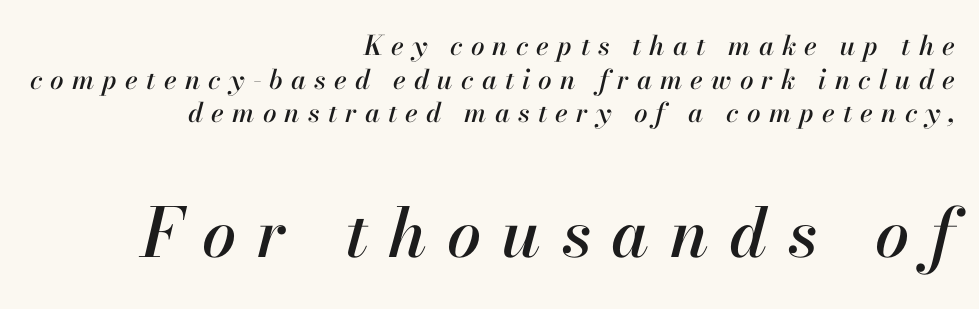
A typesetter would mark this as italic. The compositor pushed each line to the right boundary. Each word looks stretched out because of the extra space between its letters. Honestly, the row spacing looks completely unremarkable. The block sitting lower on the canvas is the one with enlarged characters. Proportional: the letters do not fall into vertical columns.
